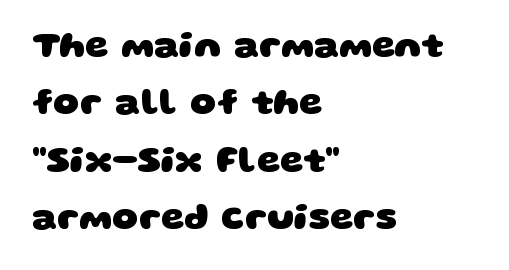
Nothing sits at the stroke ends, so this counts as sans-serif. Strokes here are thick enough to call this a true bold. Here the glyphs are tracked normally, forming tight word shapes. Notice how descenders clear the ascenders below comfortably — that's standard leading. Only glyphs here, with clear space below each row.
